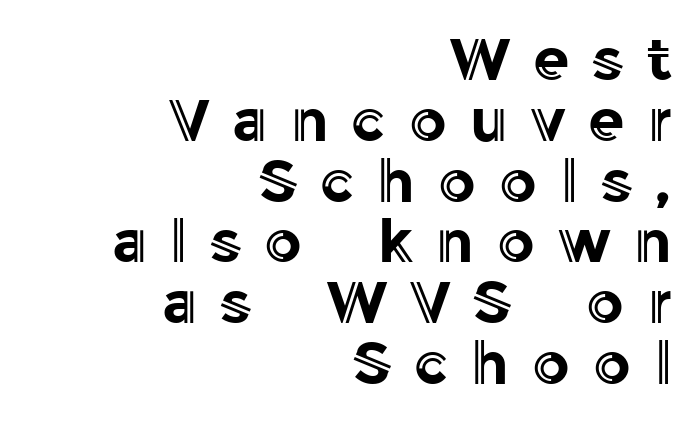
This sample uses an upright cut, with every glyph sitting square on the baseline. A bare baseline throughout the passage. The passage is arranged like a letterhead date or caption credit — flush right. Students, observe: this is what under-led, compact text looks like.
